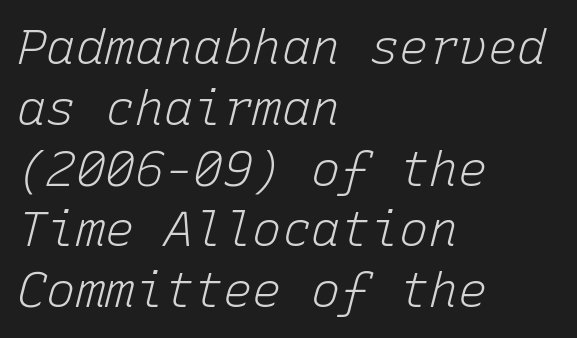
{"italic": "yes", "lean": "right", "slant_degrees": 15, "bold": "no", "weight": "light", "width": "normal", "stroke_contrast": "low", "x_height": "medium", "monospaced": "yes", "underline": "no", "align": "left", "line_spacing_ratio": 1.24, "letter_spacing": "normal", "letter_spacing_em": 0.0, "glyph_px": 49}
